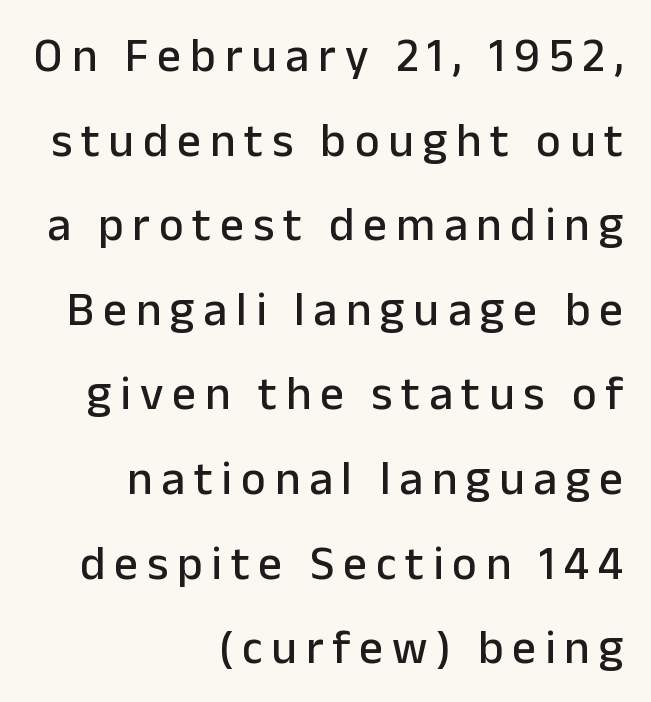
Q: Is the text italic (slanted)? A: No, it is upright.
Q: Is the typeface a serif or a sans-serif typeface? A: Sans-serif.
Q: Is the text underlined? A: No.
Q: How is the paragraph aligned? A: Right-aligned.
Q: Width (condensed, normal, or wide)? A: Normal.
Q: Stroke contrast? A: Low.
Q: x-height? A: Medium.
Q: Monospaced? A: No.
